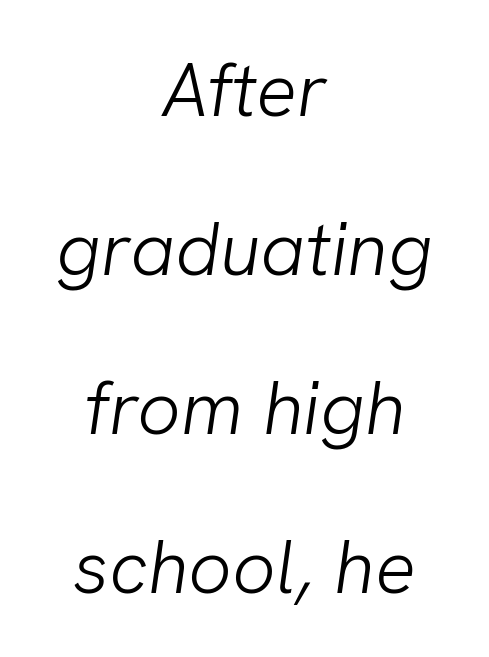
{"serif": "no", "bold": "no", "weight": "light", "width": "normal", "stroke_contrast": "low", "x_height": "medium", "monospaced": "no", "underline": "no", "align": "center", "line_spacing": "loose", "line_spacing_ratio": 2.09, "letter_spacing": "normal", "letter_spacing_em": 0.0, "glyph_px": 76}
